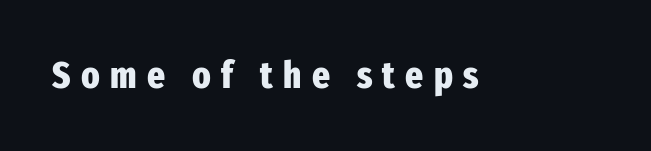
{"serif": "no", "italic": "no", "bold": "yes", "weight": "heavy", "width": "condensed", "stroke_contrast": "low", "x_height": "medium", "monospaced": "no", "underline": "no", "letter_spacing": "wide", "letter_spacing_em": 0.27, "glyph_px": 38}
